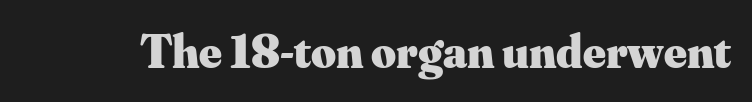
{"serif": "yes", "italic": "no", "bold": "yes", "weight": "heavy", "width": "normal", "stroke_contrast": "medium", "x_height": "small", "monospaced": "no", "underline": "no", "letter_spacing": "normal", "letter_spacing_em": 0.0, "glyph_px": 48}
